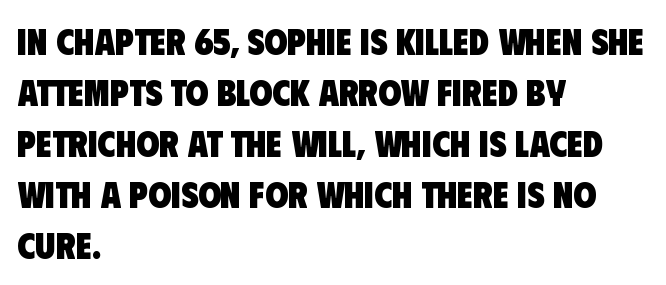
The designer left line spacing at the default. These lines are composed in type without serifs. This sample has the flowing, uneven cadence of proportional lettering. Observe the ordinary spacing: letters are neighbours, not strangers. These lines carry a lot of weight — the face is fully bold.
